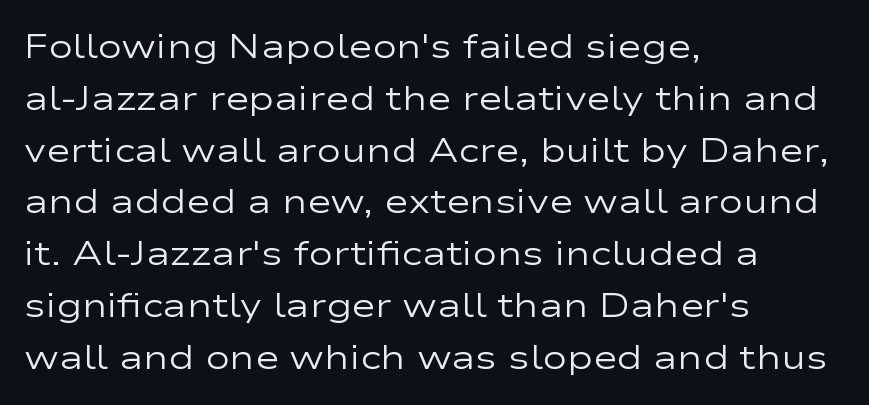
Q: Is the text bold? A: No.
Q: Is the text italic (slanted)? A: No, it is upright.
Q: Is the typeface a serif or a sans-serif typeface? A: Sans-serif.
Q: Is the text underlined? A: No.
Q: How is the paragraph aligned? A: Left-aligned.
Q: Is the spacing between letters normal or unusually wide? A: Normal.
Q: Is the spacing between lines tight, normal or loose? A: Normal.
Q: Width (condensed, normal, or wide)? A: Wide.
Q: Stroke contrast? A: Low.
Q: x-height? A: Medium.
Q: Monospaced? A: No.
